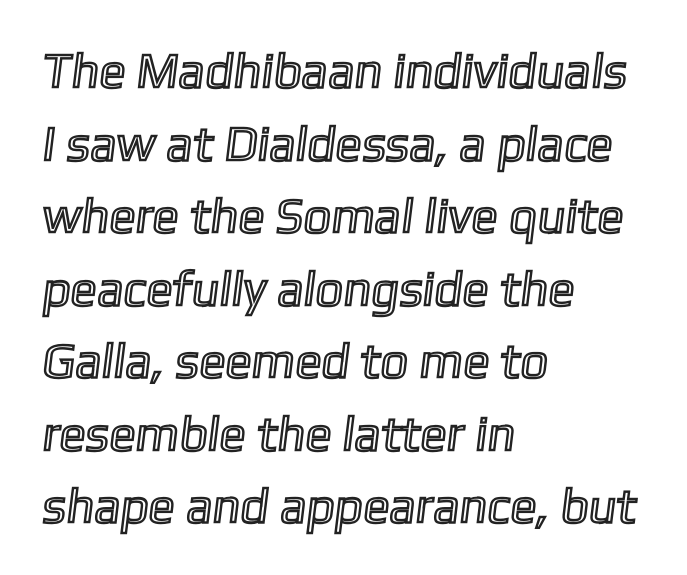
Is there much room between lines? A standard amount, neither cramped nor airy. This sample has the flowing, uneven cadence of proportional lettering. The gaps between neighbouring characters are ordinary and unremarkable. Just letters on the line, the space beneath them empty. Short and long lines alike share a common starting point at left.
